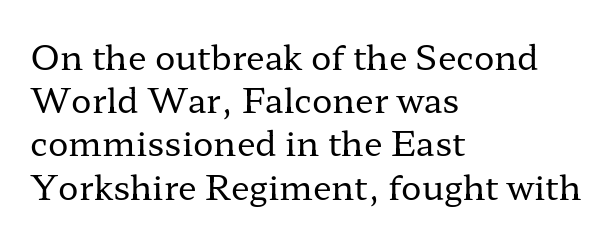
This sample uses plain, unmodified letter spacing. The lines sit at an ordinary, default distance from one another. Is this a heavy cut? Hardly; it is regular or lighter. Observe the serifs anchoring each vertical stroke in this sample. Note the varied advance widths — an 'i' is clearly narrower than an 'm'.
